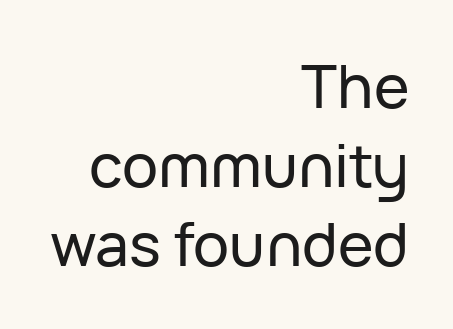
Q: Is the text italic (slanted)? A: No, it is upright.
Q: Is the typeface a serif or a sans-serif typeface? A: Sans-serif.
Q: Is the text underlined? A: No.
Q: How is the paragraph aligned? A: Right-aligned.
Q: Is the spacing between letters normal or unusually wide? A: Normal.
Q: Is the spacing between lines tight, normal or loose? A: Normal.
Q: Width (condensed, normal, or wide)? A: Normal.
Q: Stroke contrast? A: Low.
Q: x-height? A: Medium.
Q: Monospaced? A: No.
